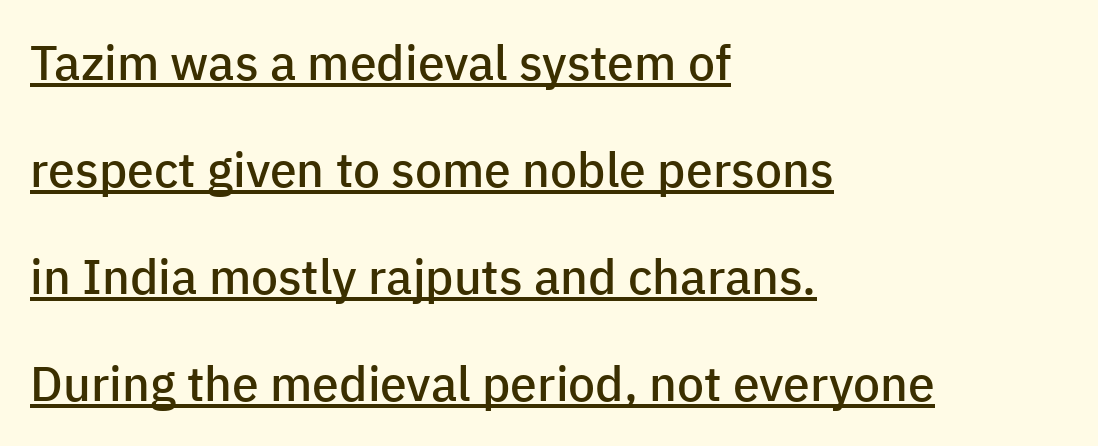
The image shows 48 px semibold sans-serif type, upright; set left-aligned, loose line spacing (2.23x), normal letter spacing, underlined; low stroke contrast and a medium x-height.
